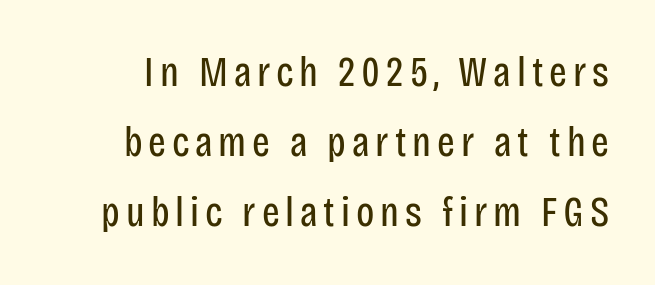
The face used here is proportionally spaced, like ordinary book or web type. Note: no serifs on the glyphs. Each row of text sits above clean, open space. Heft: none added — not bold. Vertically, the passage feels balanced, rows spaced as you'd expect. When letters stand straight like this, we call the style roman or upright.
